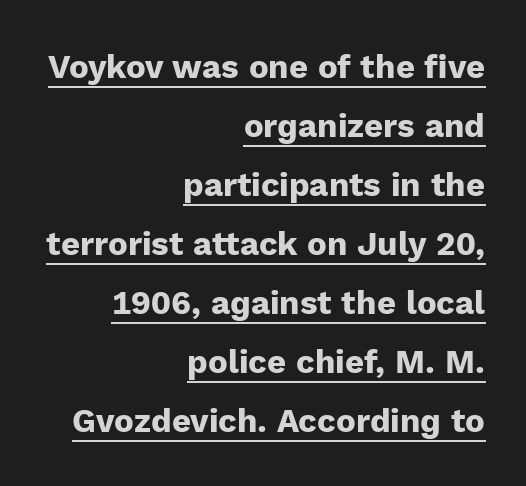
Check the space under the baseline: a stroke is drawn there. Emphasis by weight is at full strength: bold. Standard letterfit; no display-style spreading of the glyphs. The lettering stays uniformly vertical, giving the passage a roman look. The font family rendered here belongs to the sans-serif group. Proportional: the letters do not fall into vertical columns.
